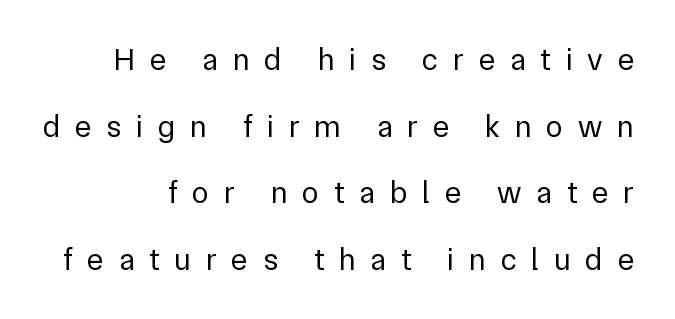
Q: Is the text bold? A: No.
Q: Is the text italic (slanted)? A: No, it is upright.
Q: Is the typeface a serif or a sans-serif typeface? A: Sans-serif.
Q: Is the text underlined? A: No.
Q: How is the paragraph aligned? A: Right-aligned.
Q: Is the spacing between letters normal or unusually wide? A: Unusually wide.
Q: Is the spacing between lines tight, normal or loose? A: Loose.
Q: Width (condensed, normal, or wide)? A: Normal.
Q: Stroke contrast? A: Low.
Q: x-height? A: Medium.
Q: Monospaced? A: No.
